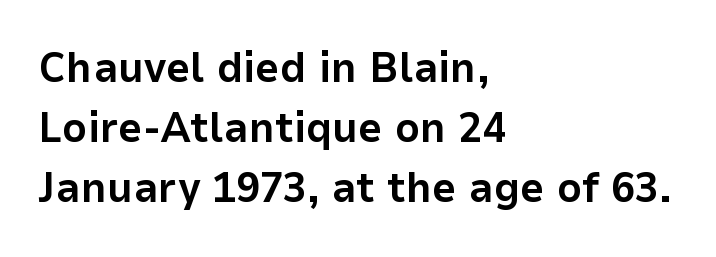
{"serif": "no", "italic": "no", "bold": "yes", "weight": "bold", "width": "normal", "stroke_contrast": "low", "x_height": "medium", "monospaced": "no", "underline": "no", "align": "left", "line_spacing": "normal", "line_spacing_ratio": 1.4, "letter_spacing": "normal", "letter_spacing_em": 0.0, "glyph_px": 43}
